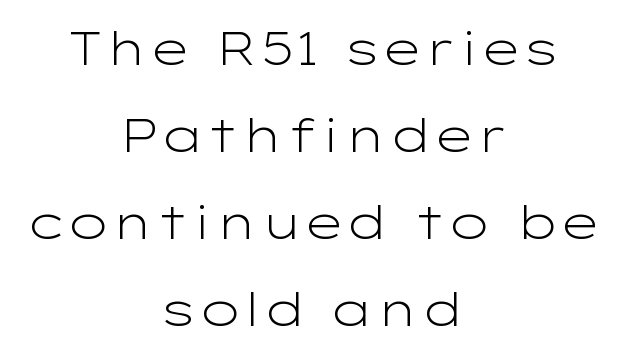
Q: Is the text bold? A: No.
Q: Is the text italic (slanted)? A: No, it is upright.
Q: Is the typeface a serif or a sans-serif typeface? A: Sans-serif.
Q: Is the text underlined? A: No.
Q: How is the paragraph aligned? A: Centered.
Q: Is the spacing between letters normal or unusually wide? A: Normal.
Q: Width (condensed, normal, or wide)? A: Wide.
Q: Stroke contrast? A: Low.
Q: x-height? A: Medium.
Q: Monospaced? A: No.
